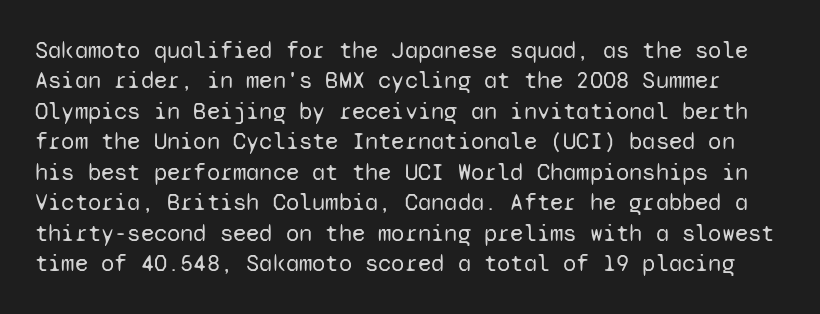
{"italic": "no", "bold": "no", "underline": "no", "line_spacing": "normal", "line_spacing_ratio": 1.27, "letter_spacing": "normal", "letter_spacing_em": 0.0, "glyph_px": 24}
